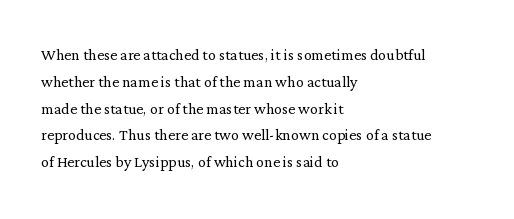
The image shows 20 px text type, upright; set left-aligned, normal line spacing (1.34x), normal letter spacing, not underlined.
